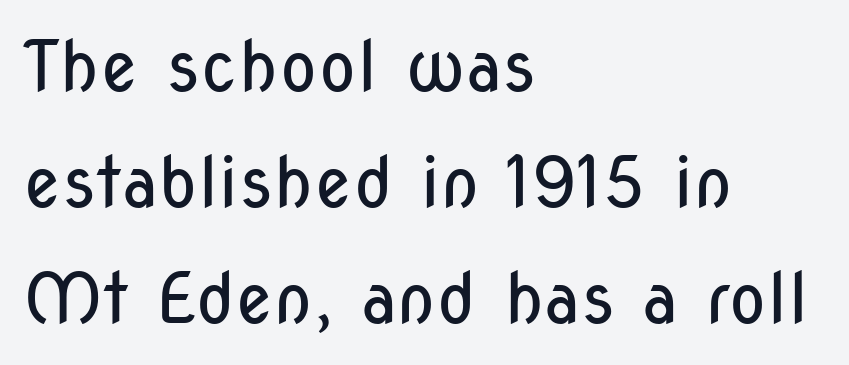
Q: Is the text bold? A: No.
Q: Is the text italic (slanted)? A: No, it is upright.
Q: Is the typeface a serif or a sans-serif typeface? A: Sans-serif.
Q: Is the text underlined? A: No.
Q: How is the paragraph aligned? A: Left-aligned.
Q: Is the spacing between letters normal or unusually wide? A: Normal.
Q: Is the spacing between lines tight, normal or loose? A: Normal.
Q: Width (condensed, normal, or wide)? A: Condensed.
Q: Stroke contrast? A: Low.
Q: x-height? A: Medium.
Q: Monospaced? A: No.
